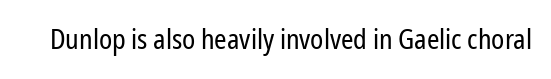
The image shows 28 px regular-weight, condensed sans-serif type, upright; set normal letter spacing, not underlined; low stroke contrast and a medium x-height.
